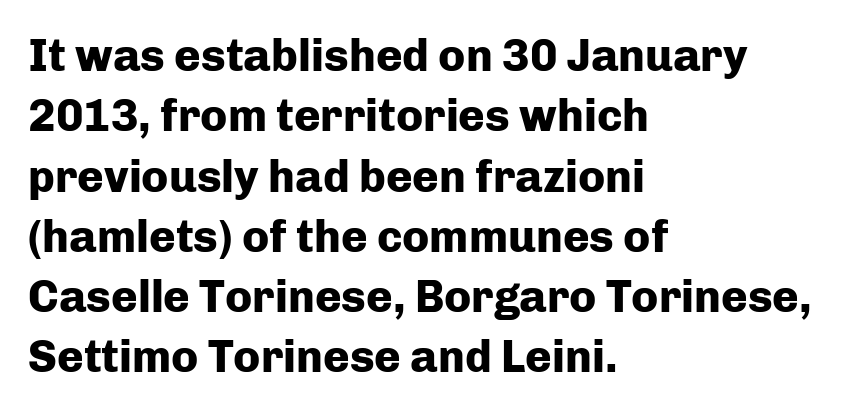
Spacing verdict: proportional, widths tailored to each character. Vertically, the passage feels balanced, rows spaced as you'd expect. The tracking reads as untouched default to a designer's eye. This rendering features lettering with no underline. The lettering stays uniformly vertical, giving the passage a roman look.
